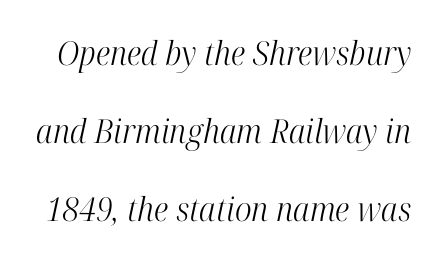
Italic: yes, the glyphs are oblique. Check the space under the baseline: it is left empty. Looks like regular typesetting: each glyph gets only the width it needs. The passage shown stacks its lines with a broad gap. In terms of letterspacing, this is plain default setting. Font category for this specimen: serif.
